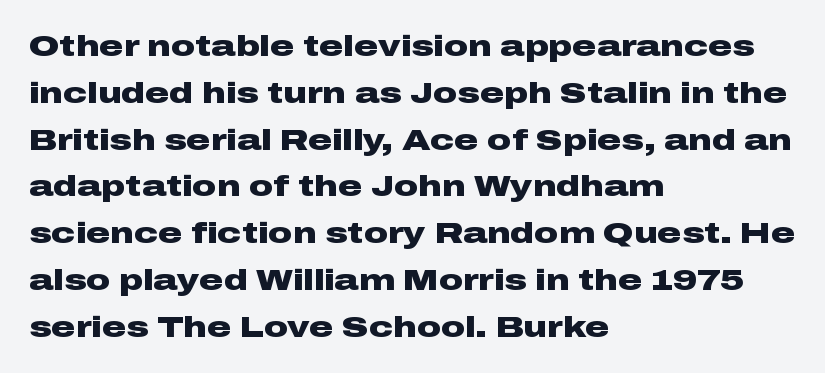
{"serif": "no", "italic": "no", "bold": "yes", "weight": "heavy", "width": "wide", "stroke_contrast": "low", "x_height": "medium", "monospaced": "no", "underline": "no", "align": "left", "line_spacing": "normal", "line_spacing_ratio": 1.56, "letter_spacing": "normal", "letter_spacing_em": 0.0, "glyph_px": 30}
